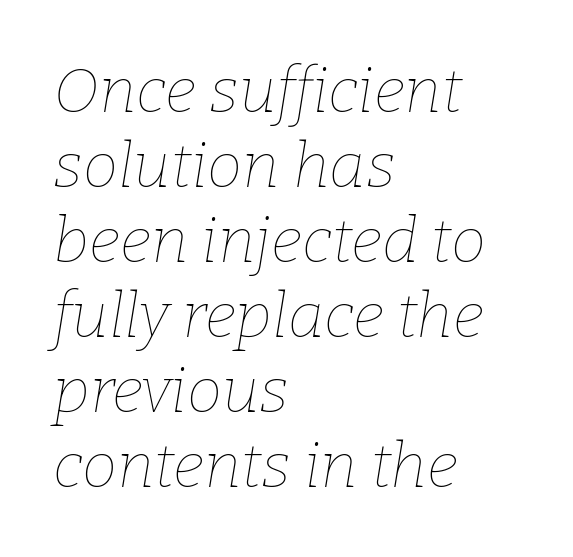
Nobody touched the tracking dial on this one. The face used here is proportionally spaced, like ordinary book or web type. Vertical stems look standard width or narrower in stroke. A clean baseline with only descenders dipping below it. Short and long lines alike share a common starting point at left.
